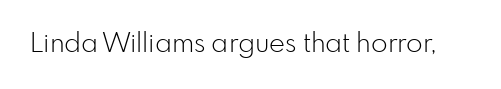
Q: Is the text bold? A: No.
Q: Is the text italic (slanted)? A: No, it is upright.
Q: Is the text underlined? A: No.
Q: Is the spacing between letters normal or unusually wide? A: Normal.
